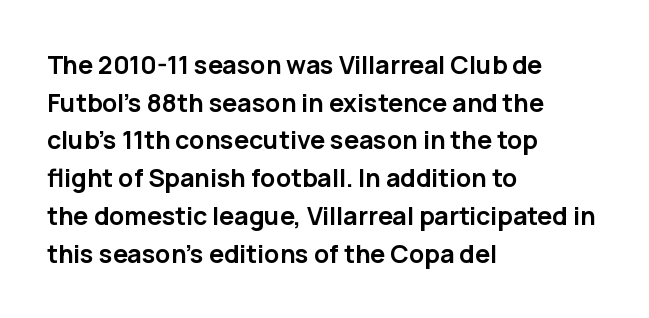
Q: Is the text bold? A: Yes.
Q: Is the text italic (slanted)? A: No, it is upright.
Q: Is the text underlined? A: No.
Q: How is the paragraph aligned? A: Left-aligned.
Q: Is the spacing between letters normal or unusually wide? A: Normal.
Q: Is the spacing between lines tight, normal or loose? A: Normal.
